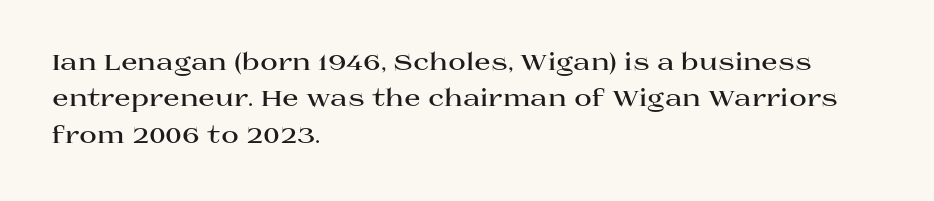
{"italic": "no", "bold": "yes", "underline": "no", "align": "left", "line_spacing": "normal", "line_spacing_ratio": 1.52, "letter_spacing": "normal", "letter_spacing_em": 0.0, "glyph_px": 24}
